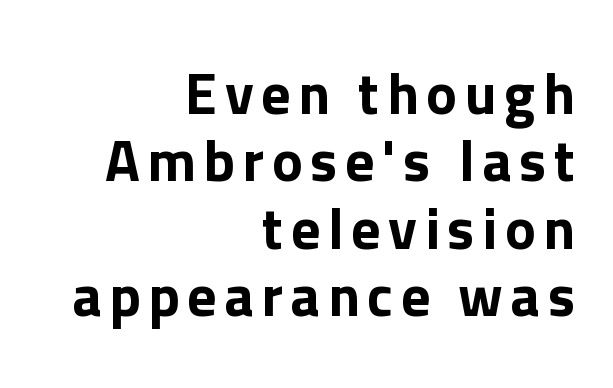
The area under the type is left untouched. Varying glyph widths throughout — classic text-font behaviour. The font's upright variant was chosen for this text. Grotesque or geometric, the face here clearly has no serifs. Horizontal alignment here is rightward, an uncommon choice for prose.
